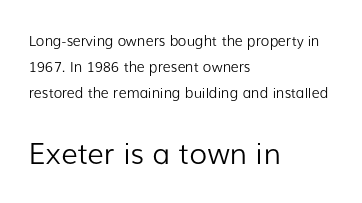
Where is the straight margin? On the left. Characters follow at the spacing the type designer built in. Italic: no, the glyphs are upright roman. The characters are drawn with everyday or finer stroke widths. The letters in the lower block stand taller than those in the block above. No feet cap the strokes, marking this as sans-serif type.
